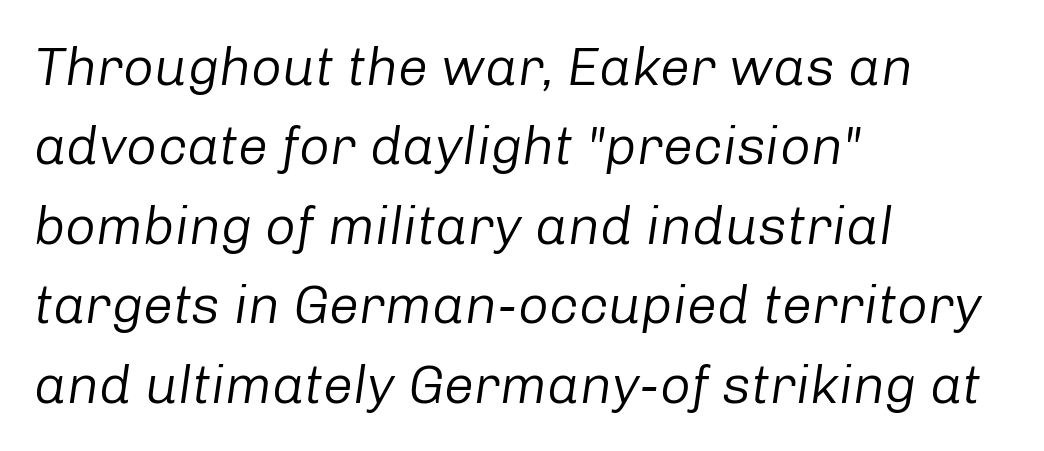
Designer's note — italics engaged. The letters advance in unequal steps, a hallmark of proportional type. The text block is weighted toward the left margin, trailing off unevenly rightward. Any mark beneath the type? The region is blank. One glance says typical: line gaps are just what's usual.
